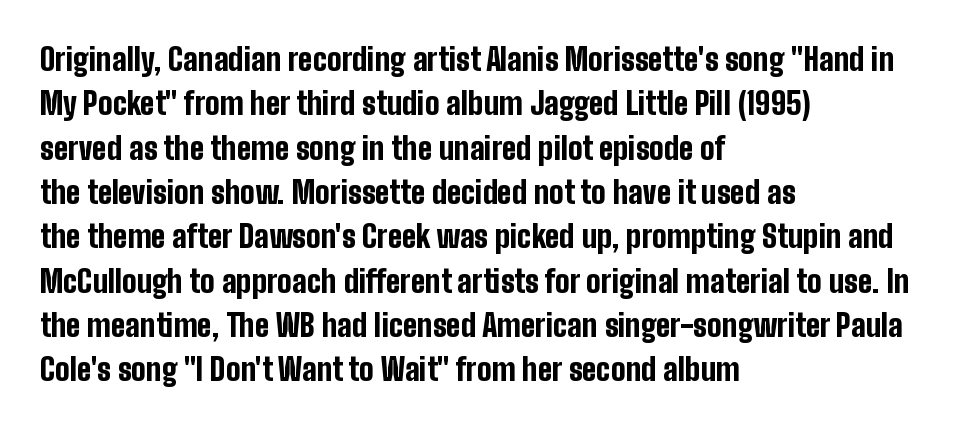
The image shows 31 px bold, condensed sans-serif type, upright; set left-aligned, normal line spacing (1.43x), normal letter spacing, not underlined; low stroke contrast and a medium x-height.
